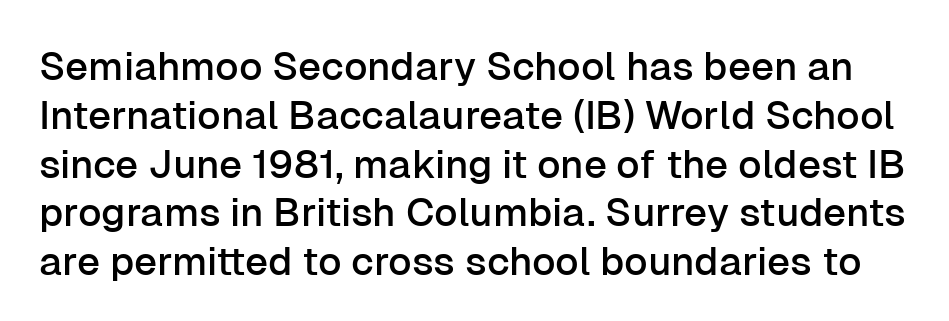
The image shows 40 px sans-serif type, upright; set line spacing 1.22x, normal letter spacing, not underlined; low stroke contrast and a medium x-height.
